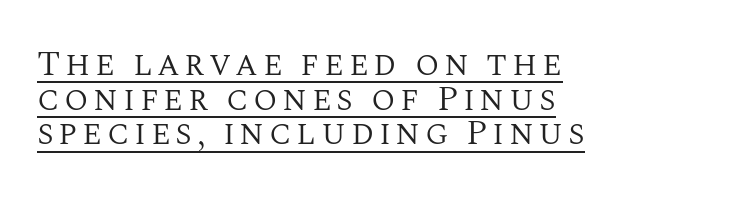
Q: Is the text bold? A: No.
Q: Is the text italic (slanted)? A: No, it is upright.
Q: Is the typeface a serif or a sans-serif typeface? A: Serif.
Q: Is the text underlined? A: Yes.
Q: How is the paragraph aligned? A: Left-aligned.
Q: Is the spacing between lines tight, normal or loose? A: Tight.
Q: Width (condensed, normal, or wide)? A: Normal.
Q: Stroke contrast? A: Medium.
Q: x-height? A: Large.
Q: Monospaced? A: No.
